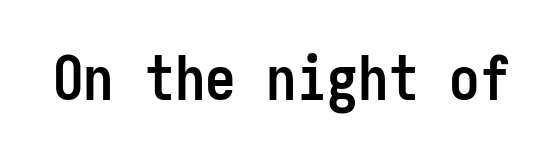
{"serif": "no", "italic": "no", "bold": "yes", "weight": "semibold", "width": "condensed", "stroke_contrast": "low", "x_height": "medium", "underline": "no", "letter_spacing": "normal", "letter_spacing_em": 0.0, "glyph_px": 61}
